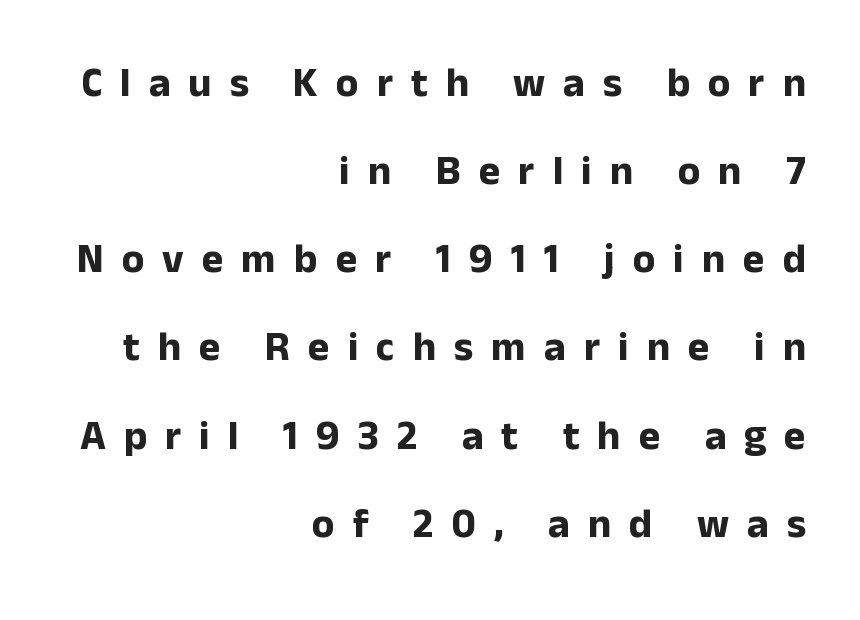
Q: Is the text bold? A: Yes.
Q: Is the text italic (slanted)? A: No, it is upright.
Q: Is the typeface a serif or a sans-serif typeface? A: Sans-serif.
Q: Is the text underlined? A: No.
Q: How is the paragraph aligned? A: Right-aligned.
Q: Is the spacing between letters normal or unusually wide? A: Unusually wide.
Q: Is the spacing between lines tight, normal or loose? A: Loose.
Q: Width (condensed, normal, or wide)? A: Normal.
Q: Stroke contrast? A: Low.
Q: x-height? A: Medium.
Q: Monospaced? A: No.
